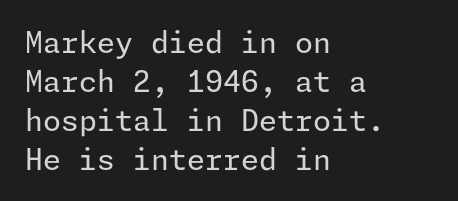
The rendering anchors every line to the left-hand side. No heavy texture on the line: the type isn't bold. Successive baselines arrive at the customary interval. The glyphs in this specimen are sans serif. Rendered with straight, roman letterforms.
